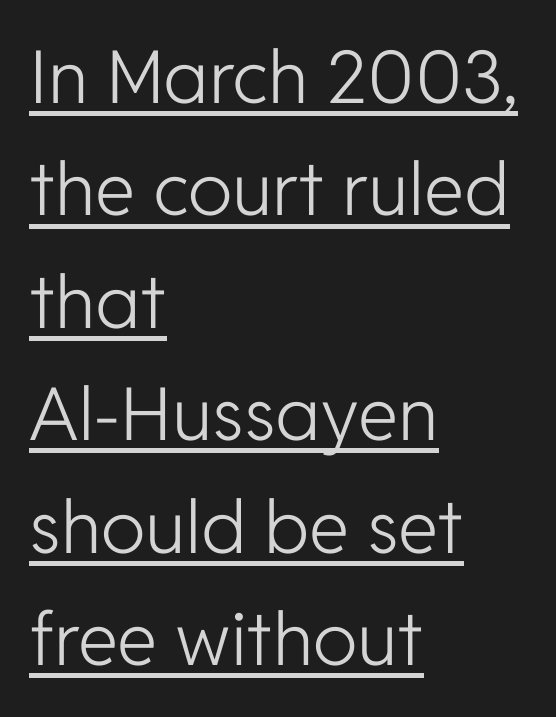
The image shows 73 px light sans-serif type, upright; set left-aligned, normal line spacing (1.54x), normal letter spacing, underlined; low stroke contrast and a medium x-height.
